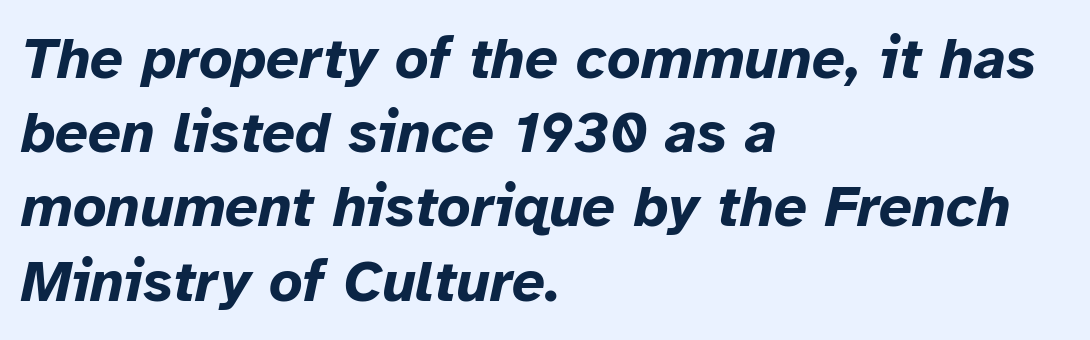
Q: Is the text bold? A: Yes.
Q: Is the text italic (slanted)? A: Yes, it leans right by about 12 degrees.
Q: Is the text underlined? A: No.
Q: How is the paragraph aligned? A: Left-aligned.
Q: Is the spacing between letters normal or unusually wide? A: Normal.
Q: Is the spacing between lines tight, normal or loose? A: Normal.
Q: Width (condensed, normal, or wide)? A: Normal.
Q: Stroke contrast? A: Low.
Q: x-height? A: Medium.
Q: Monospaced? A: No.
